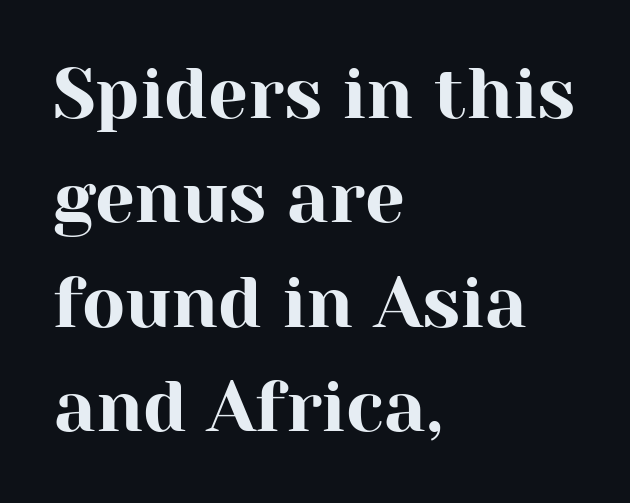
{"serif": "yes", "italic": "no", "width": "normal", "stroke_contrast": "high", "x_height": "medium", "monospaced": "no", "underline": "no", "align": "left", "line_spacing": "normal", "line_spacing_ratio": 1.47, "letter_spacing": "normal", "letter_spacing_em": 0.0, "glyph_px": 71}
